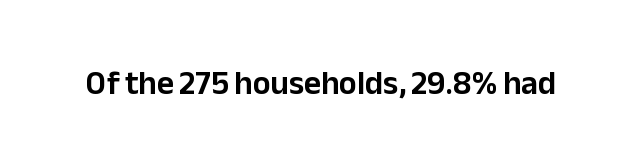
{"serif": "no", "italic": "no", "width": "normal", "stroke_contrast": "low", "x_height": "medium", "monospaced": "no", "underline": "no", "letter_spacing": "normal", "letter_spacing_em": 0.0, "glyph_px": 33}
